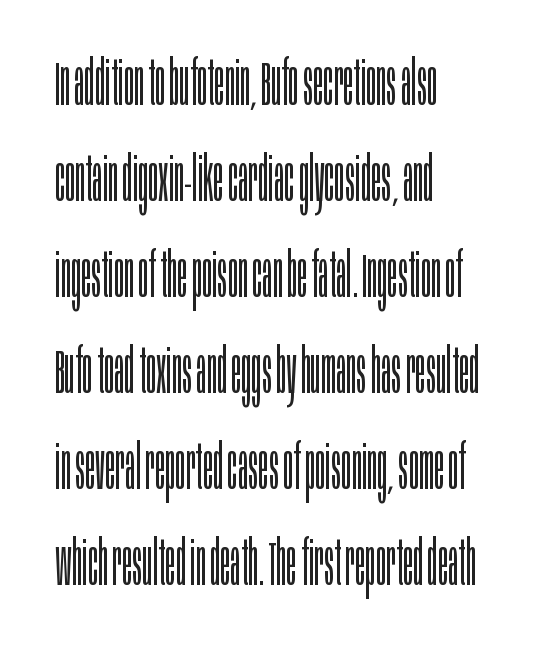
This rendering uses left alignment, leaving the right contour irregular. A typesetter would call this proportional, since set widths differ per character. The designer left line spacing at the default. This is sans-serif lettering, the kind often seen on screens and signage.
